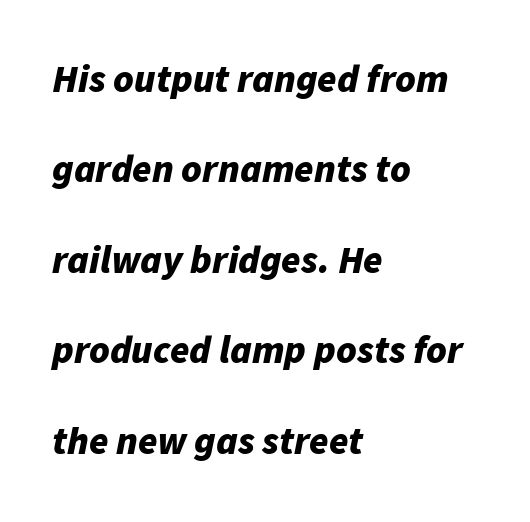
Note the varied advance widths — an 'i' is clearly narrower than an 'm'. Each word holds together tightly as a unit, with standard inter-letter gaps. Pretty heavy lettering here — definitely bold. Underlining? Definitely not there.
